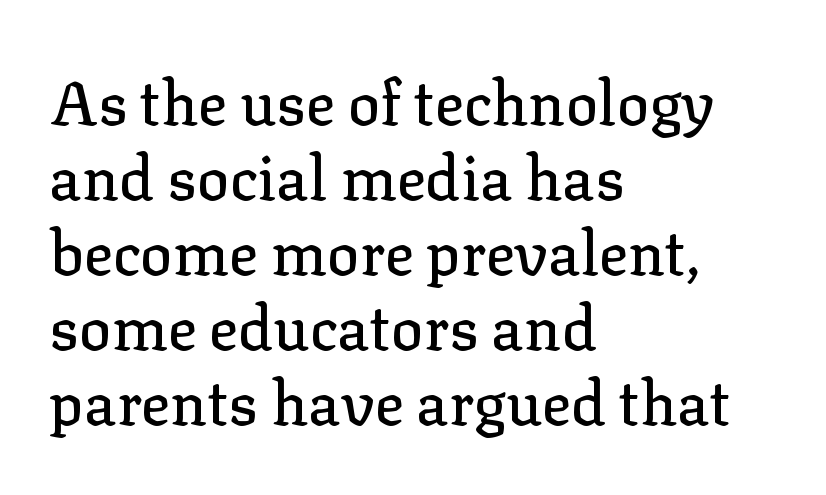
The image shows 61 px serif type, upright; set left-aligned, line spacing 1.23x, normal letter spacing, not underlined; low stroke contrast and a medium x-height.
